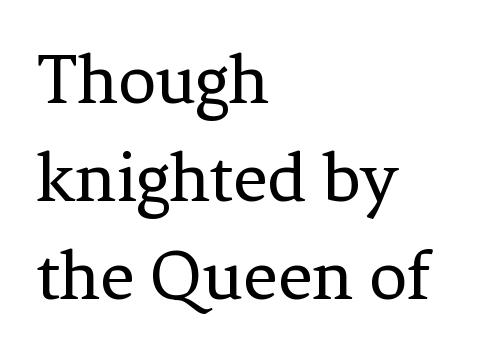
Proportional: the letters do not fall into vertical columns. The strip under each line holds only bare page. Counters stay open thanks to moderate or lighter strokes. Is this a sans? No — the strokes have serifs.
